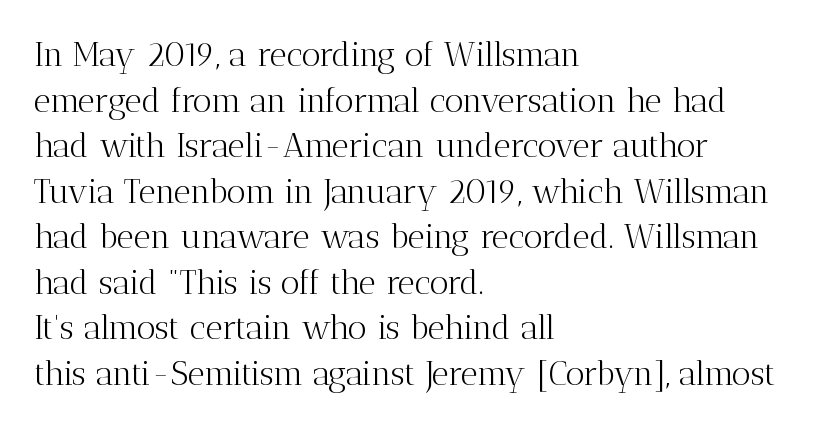
{"serif": "yes", "italic": "no", "bold": "no", "weight": "light", "width": "normal", "stroke_contrast": "medium", "x_height": "medium", "monospaced": "no", "underline": "no", "align": "left", "line_spacing": "normal", "line_spacing_ratio": 1.38, "letter_spacing": "normal", "letter_spacing_em": 0.0, "glyph_px": 33}
